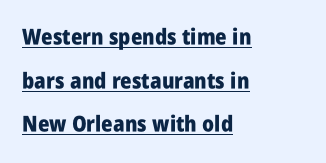
Notice how a bar underscores the lettering throughout. In terms of weight, the rendering is a true, heavy bold. Does the copy run flush right? No — it runs flush left. This rendering leaves character spacing at its baseline value. Quick note: not italic, upright. The block of text is sparse from top to bottom, with ample space between rows.
